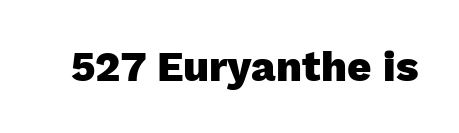
Q: Is the text bold? A: Yes.
Q: Is the text italic (slanted)? A: No, it is upright.
Q: Is the typeface a serif or a sans-serif typeface? A: Sans-serif.
Q: Is the text underlined? A: No.
Q: Is the spacing between letters normal or unusually wide? A: Normal.
Q: Width (condensed, normal, or wide)? A: Normal.
Q: Stroke contrast? A: Low.
Q: x-height? A: Medium.
Q: Monospaced? A: No.
